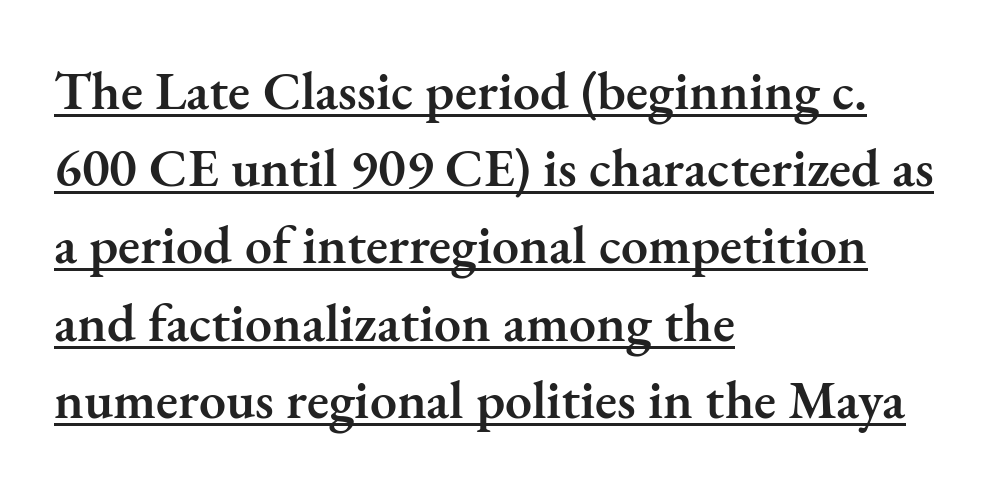
Q: Is the text bold? A: Semi-bold.
Q: Is the text italic (slanted)? A: No, it is upright.
Q: Is the typeface a serif or a sans-serif typeface? A: Serif.
Q: Is the text underlined? A: Yes.
Q: How is the paragraph aligned? A: Left-aligned.
Q: Is the spacing between letters normal or unusually wide? A: Normal.
Q: Is the spacing between lines tight, normal or loose? A: Normal.
Q: Width (condensed, normal, or wide)? A: Normal.
Q: Stroke contrast? A: Medium.
Q: x-height? A: Small.
Q: Monospaced? A: No.
